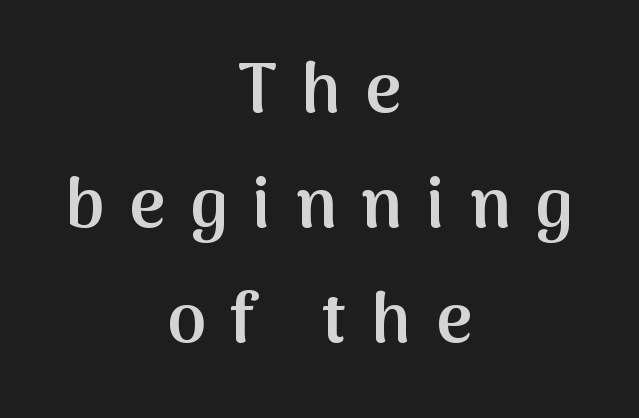
Q: Is the text bold? A: Semi-bold.
Q: Is the text italic (slanted)? A: No, it is upright.
Q: Is the typeface a serif or a sans-serif typeface? A: Sans-serif.
Q: Is the text underlined? A: No.
Q: How is the paragraph aligned? A: Centered.
Q: Is the spacing between letters normal or unusually wide? A: Unusually wide.
Q: Is the spacing between lines tight, normal or loose? A: Normal.
Q: Width (condensed, normal, or wide)? A: Normal.
Q: Stroke contrast? A: Medium.
Q: x-height? A: Medium.
Q: Monospaced? A: No.
